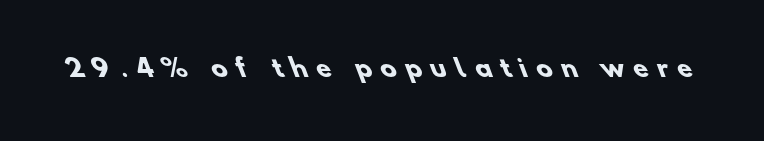
The image shows 24 px bold type; set unusually wide letter spacing (+0.37 em), not underlined.
